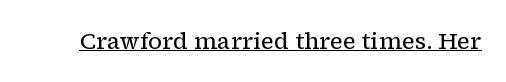
The image shows 23 px text type, upright; set normal letter spacing, underlined.
